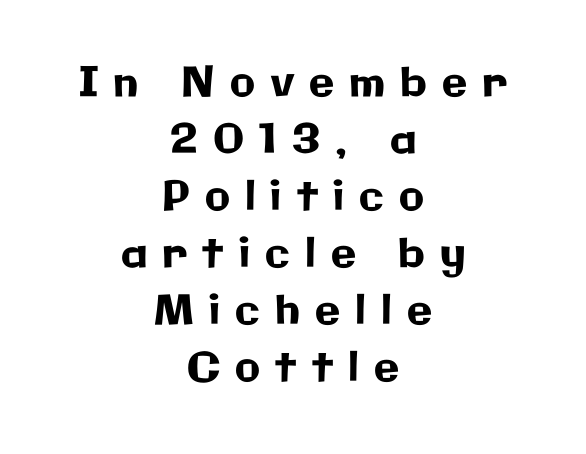
The font's upright variant was chosen for this text. Line starts and ends both wander, symmetrically. These lines are rendered in a variable-pitch font. The type family on display is of the sans-serif kind. The space beneath each line is pristine and unruled.
